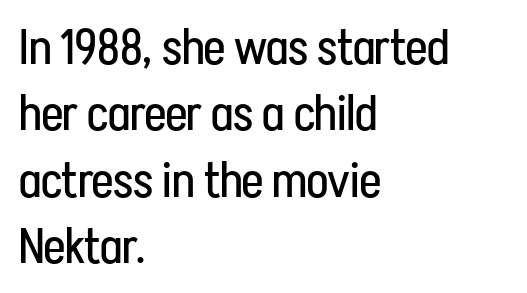
{"serif": "no", "italic": "no", "bold": "no", "weight": "regular", "width": "condensed", "stroke_contrast": "low", "x_height": "medium", "monospaced": "no", "underline": "no", "align": "left", "line_spacing": "normal", "line_spacing_ratio": 1.33, "letter_spacing": "normal", "letter_spacing_em": 0.0, "glyph_px": 50}
